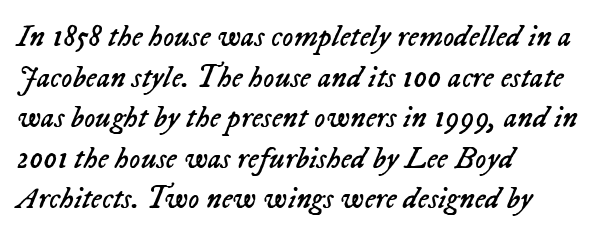
Check under the words: just untouched page. This rendering uses left alignment, leaving the right contour irregular. Looks like regular typesetting: each glyph gets only the width it needs. Nobody touched the tracking dial on this one. No heavy texture on the line: the type isn't bold.
